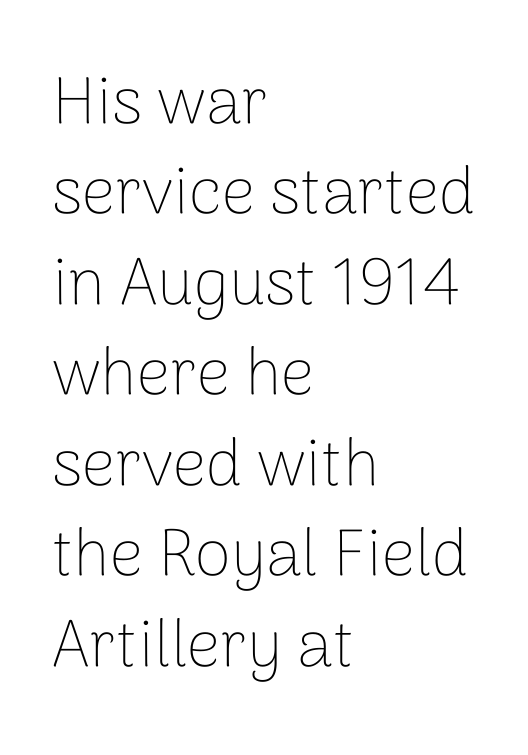
Q: Is the text bold? A: No.
Q: Is the text italic (slanted)? A: No, it is upright.
Q: Is the typeface a serif or a sans-serif typeface? A: Sans-serif.
Q: Is the text underlined? A: No.
Q: How is the paragraph aligned? A: Left-aligned.
Q: Is the spacing between letters normal or unusually wide? A: Normal.
Q: Is the spacing between lines tight, normal or loose? A: Normal.
Q: Width (condensed, normal, or wide)? A: Normal.
Q: Stroke contrast? A: Low.
Q: x-height? A: Medium.
Q: Monospaced? A: No.
